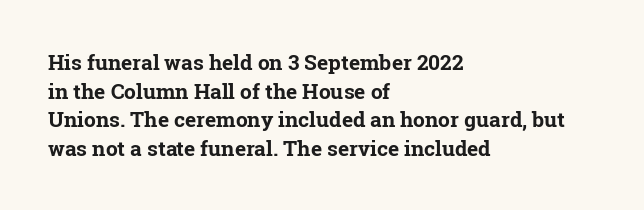
Notice how descenders clear the ascenders below comfortably — that's standard leading. Clear beneath every line of the passage. These lines are set flush left with a ragged right edge. The type sits square on the baseline with zero lean. Each word holds together tightly as a unit, with standard inter-letter gaps.
